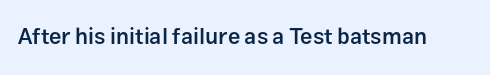
The image shows 22 px text type, upright; set normal letter spacing, not underlined.
